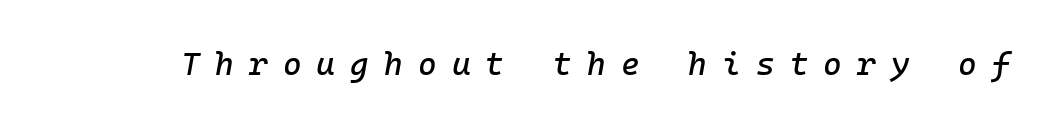
Each letter, wide or thin by design, is forced into the same width here. Spacing between characters has been opened up far beyond the box default. This rendering features lettering with no underline. Style check: oblique.
